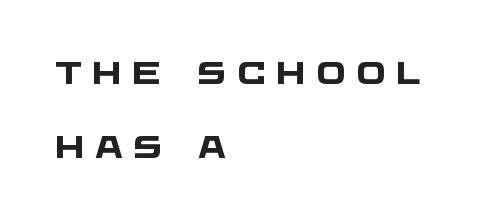
The image shows 31 px heavy, wide sans-serif type; set left-aligned, loose line spacing (2.38x), unusually wide letter spacing (+0.33 em), not underlined; low stroke contrast and a large x-height.
